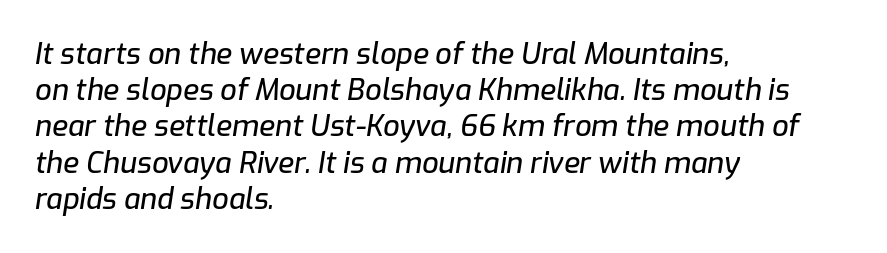
The lettering tilts uniformly, giving the passage an italic look. Honestly, the letter spacing is just normal — you wouldn't notice it. The face used here is proportionally spaced, like ordinary book or web type. What's the leading like? Ordinary, nothing unusual. Notice how the passage keeps a crisp vertical edge on the left only.
